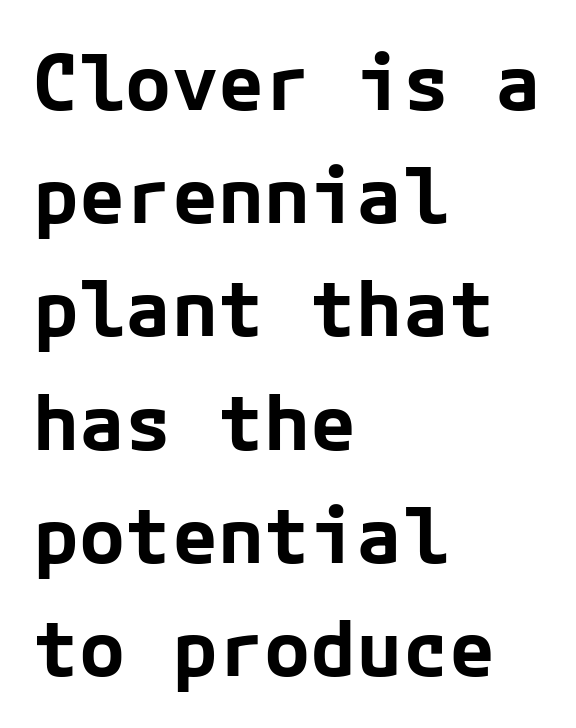
{"serif": "no", "italic": "no", "bold": "yes", "weight": "bold", "width": "normal", "stroke_contrast": "low", "x_height": "medium", "underline": "no", "align": "left", "line_spacing": "normal", "line_spacing_ratio": 1.47, "letter_spacing": "normal", "letter_spacing_em": 0.0, "glyph_px": 77}
